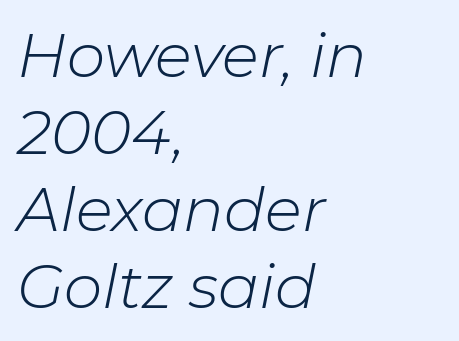
{"italic": "yes", "lean": "right", "slant_degrees": 11, "bold": "no", "weight": "light", "width": "normal", "stroke_contrast": "low", "x_height": "medium", "monospaced": "no", "underline": "no", "align": "left", "line_spacing": "normal", "line_spacing_ratio": 1.26, "letter_spacing": "normal", "letter_spacing_em": 0.0, "glyph_px": 61}
